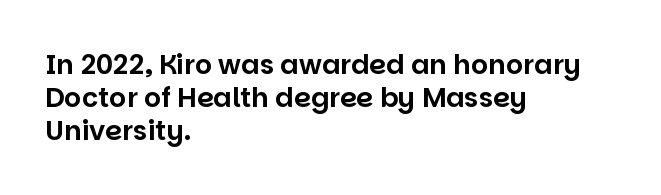
The image shows 27 px text type, upright; set left-aligned, line spacing 1.22x, normal letter spacing, not underlined.
